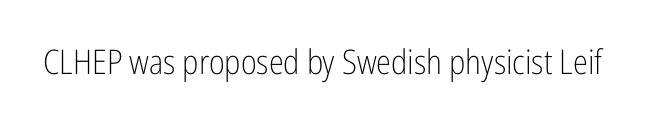
{"serif": "no", "italic": "no", "bold": "no", "weight": "light", "width": "condensed", "stroke_contrast": "low", "x_height": "medium", "monospaced": "no", "underline": "no", "letter_spacing": "normal", "letter_spacing_em": 0.0, "glyph_px": 34}
